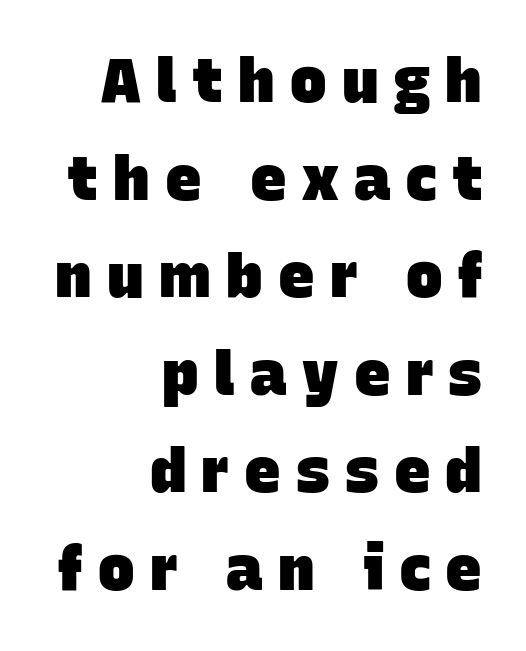
{"serif": "no", "bold": "yes", "weight": "heavy", "width": "normal", "stroke_contrast": "low", "x_height": "large", "monospaced": "no", "underline": "no", "align": "right", "line_spacing": "normal", "line_spacing_ratio": 1.6, "letter_spacing": "wide", "letter_spacing_em": 0.25, "glyph_px": 61}
